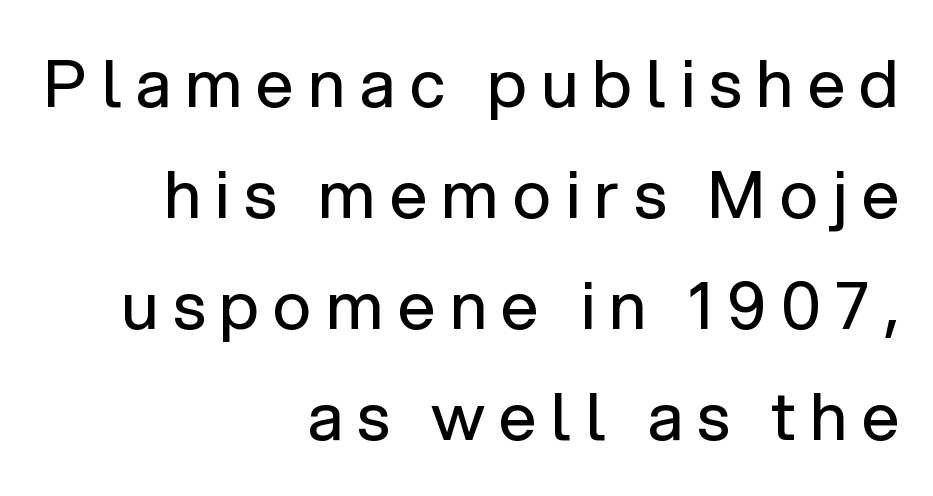
The image shows 66 px regular-weight sans-serif type, upright; set right-aligned, normal line spacing (1.68x), unusually wide letter spacing (+0.22 em), not underlined; low stroke contrast and a medium x-height.
